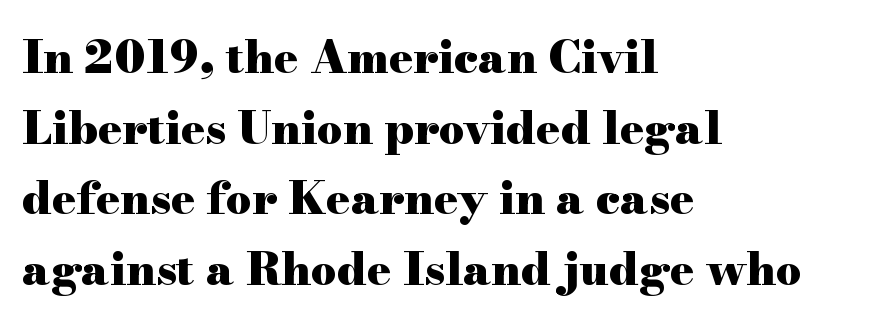
The space beneath each line is pristine and unruled. On the weight axis this lands at bold, roughly 700. No italicization has been applied; the sample stays upright. These lines are rendered in a variable-pitch font. The line texture is even and compact thanks to regular tracking.
